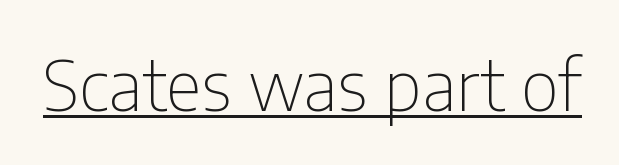
{"serif": "no", "italic": "no", "bold": "no", "weight": "thin", "width": "condensed", "stroke_contrast": "low", "x_height": "medium", "monospaced": "no", "underline": "yes", "letter_spacing": "normal", "letter_spacing_em": 0.0, "glyph_px": 70}
